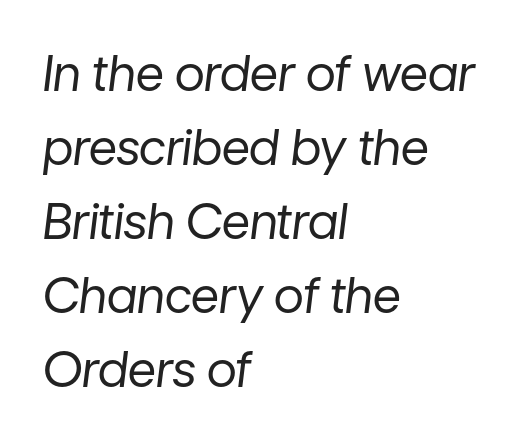
The strip under each line holds only bare page. Heaviness? Minimal to ordinary, like unemphasized prose. This sample uses plain, unmodified letter spacing. If you drew a ruler down the left edge, every line would touch it. The leading is moderate, giving the passage an even texture. Looks like regular typesetting: each glyph gets only the width it needs.
